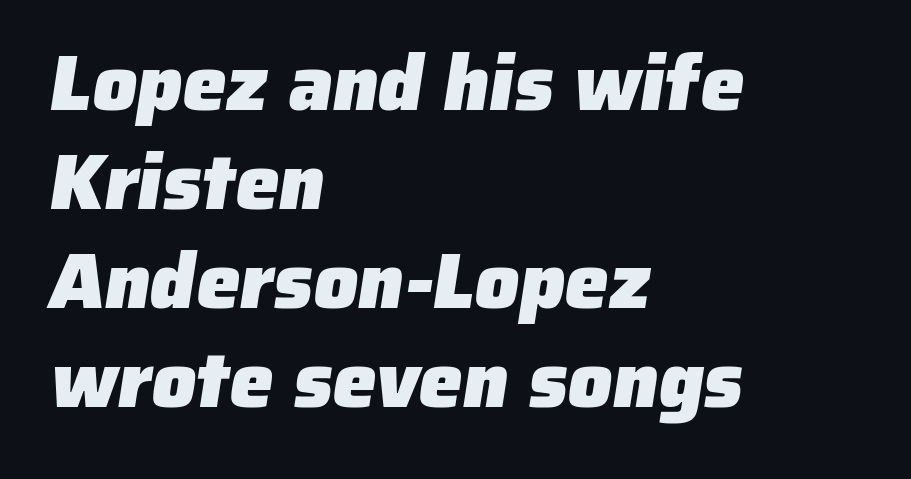
{"serif": "no", "bold": "yes", "weight": "heavy", "width": "normal", "stroke_contrast": "low", "x_height": "medium", "monospaced": "no", "underline": "no", "align": "left", "line_spacing": "normal", "line_spacing_ratio": 1.27, "letter_spacing": "normal", "letter_spacing_em": 0.0, "glyph_px": 78}
